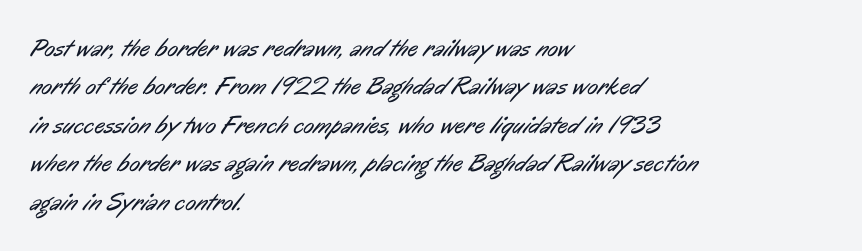
The space beneath each line is pristine and unruled. Layout note: lines flush left. This is not heavy type; no bold has been used. Reading down the column, the eye jumps a familiar distance to each next line.
